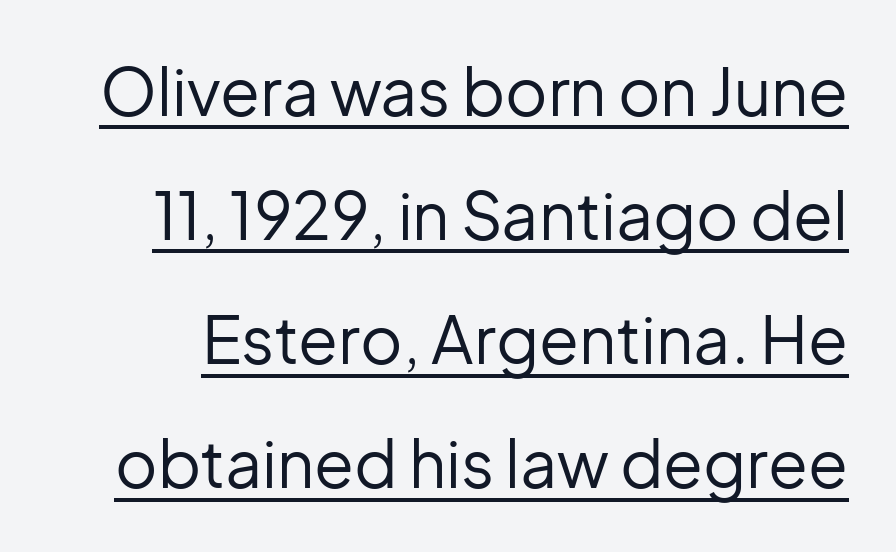
Q: Is the text bold? A: No.
Q: Is the text italic (slanted)? A: No, it is upright.
Q: Is the typeface a serif or a sans-serif typeface? A: Sans-serif.
Q: Is the text underlined? A: Yes.
Q: Is the spacing between letters normal or unusually wide? A: Normal.
Q: Is the spacing between lines tight, normal or loose? A: Loose.
Q: Width (condensed, normal, or wide)? A: Normal.
Q: Stroke contrast? A: Low.
Q: x-height? A: Medium.
Q: Monospaced? A: No.
